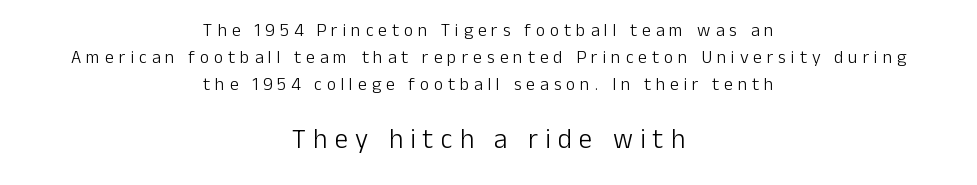
The letters are spread apart with noticeably loose tracking. Counters stay open thanks to moderate or lighter strokes. The area under the type is left untouched. Honestly, the row spacing looks completely unremarkable.
